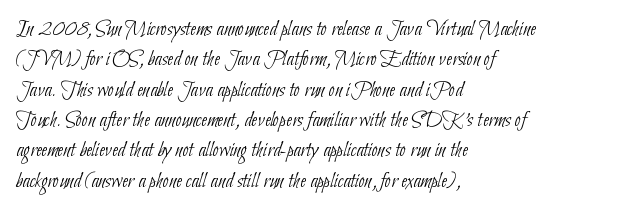
These lines sit exactly where default settings would place them. Summary of weight: not heavy and not bold. Each word holds together tightly as a unit, with standard inter-letter gaps. Anything drawn beneath the words? Only blank space. Compared with a centered layout, this one pins lines to the left instead.
